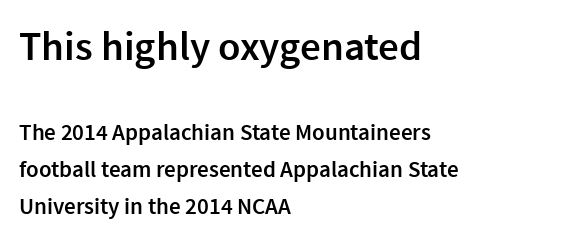
{"serif": "no", "italic": "no", "bold": "semi", "weight": "semibold", "width": "normal", "x_height": "medium", "monospaced": "no", "underline": "no", "align": "left", "line_spacing": "normal", "line_spacing_ratio": 1.6, "letter_spacing": "normal", "letter_spacing_em": 0.0, "larger_block": "first", "size_ratio": 1.78, "glyph_px": 41}
